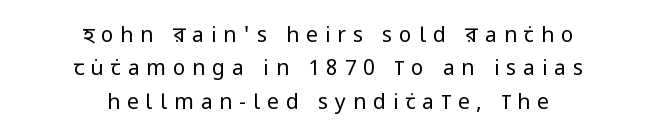
One glance says typical: line gaps are just what's usual. Tracking value appears strongly positive — letters spread wide. Just letters on the line, the space beneath them empty. This reads as an unemphasized weight, regular at the heaviest. Nope, not italic — everything's standing straight.
